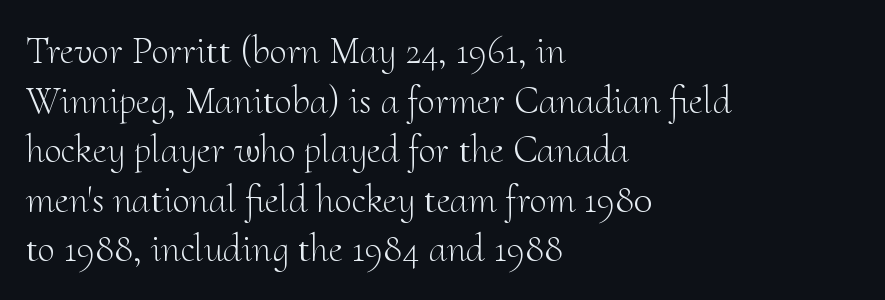
Q: Is the text bold? A: No.
Q: Is the text italic (slanted)? A: No, it is upright.
Q: Is the typeface a serif or a sans-serif typeface? A: Serif.
Q: Is the text underlined? A: No.
Q: How is the paragraph aligned? A: Left-aligned.
Q: Is the spacing between letters normal or unusually wide? A: Normal.
Q: Is the spacing between lines tight, normal or loose? A: Normal.
Q: Width (condensed, normal, or wide)? A: Normal.
Q: Stroke contrast? A: Medium.
Q: x-height? A: Small.
Q: Monospaced? A: No.
